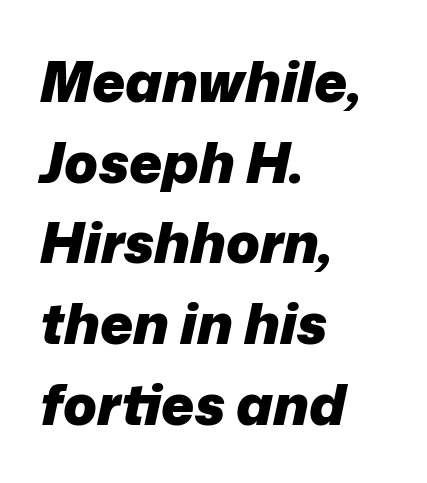
{"italic": "yes", "lean": "right", "slant_degrees": 12, "bold": "yes", "weight": "heavy", "width": "normal", "stroke_contrast": "low", "x_height": "medium", "monospaced": "no", "underline": "no", "align": "left", "line_spacing": "normal", "line_spacing_ratio": 1.44, "letter_spacing": "normal", "letter_spacing_em": 0.0, "glyph_px": 56}
